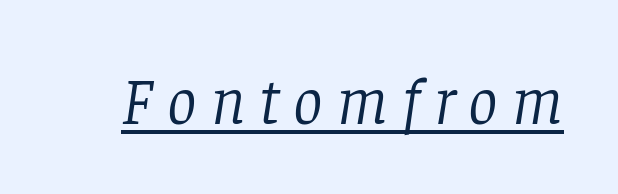
{"serif": "yes", "italic": "yes", "lean": "right", "slant_degrees": 8, "bold": "no", "weight": "light", "width": "normal", "stroke_contrast": "low", "x_height": "large", "monospaced": "no", "underline": "yes", "letter_spacing": "wide", "letter_spacing_em": 0.21, "glyph_px": 66}
